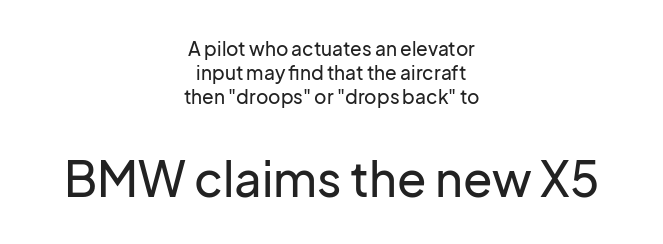
The image shows 48 px sans-serif type, upright; set centered, normal line spacing (1.27x), normal letter spacing, not underlined; the second (bottom) block is 2.53x larger; low stroke contrast and a medium x-height.
